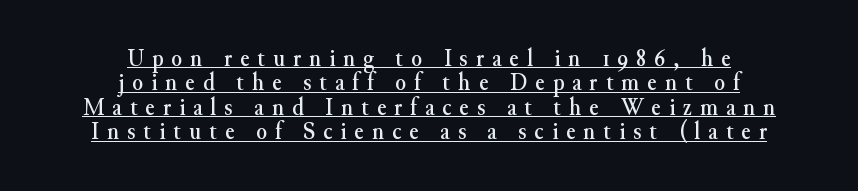
Leading: reduced. Every character sits straight up, as roman type does. Typeset on center — no edge is straight. Loose tracking; the words dissolve into strings of separated letters. Check the space under the baseline: a stroke is drawn there.
